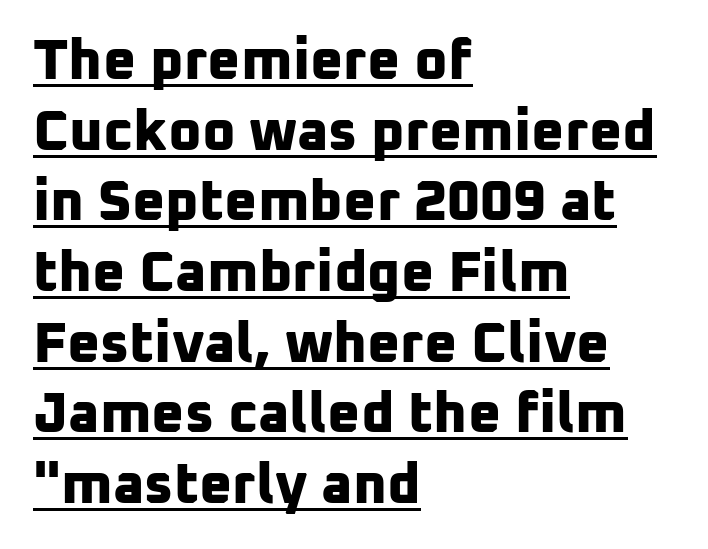
Q: Is the text bold? A: Yes.
Q: Is the typeface a serif or a sans-serif typeface? A: Sans-serif.
Q: Is the text underlined? A: Yes.
Q: How is the paragraph aligned? A: Left-aligned.
Q: Is the spacing between letters normal or unusually wide? A: Normal.
Q: Width (condensed, normal, or wide)? A: Normal.
Q: Stroke contrast? A: Low.
Q: x-height? A: Medium.
Q: Monospaced? A: No.
